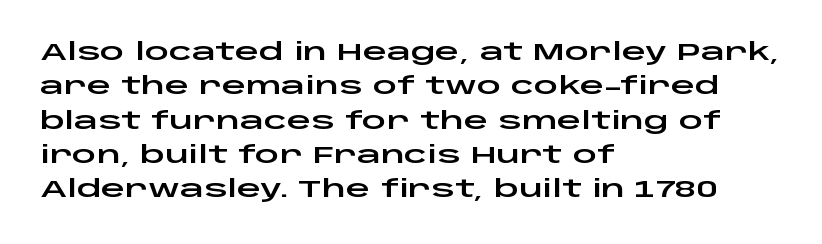
Q: Is the text italic (slanted)? A: No, it is upright.
Q: Is the text underlined? A: No.
Q: How is the paragraph aligned? A: Left-aligned.
Q: Is the spacing between letters normal or unusually wide? A: Normal.
Q: Is the spacing between lines tight, normal or loose? A: Normal.
